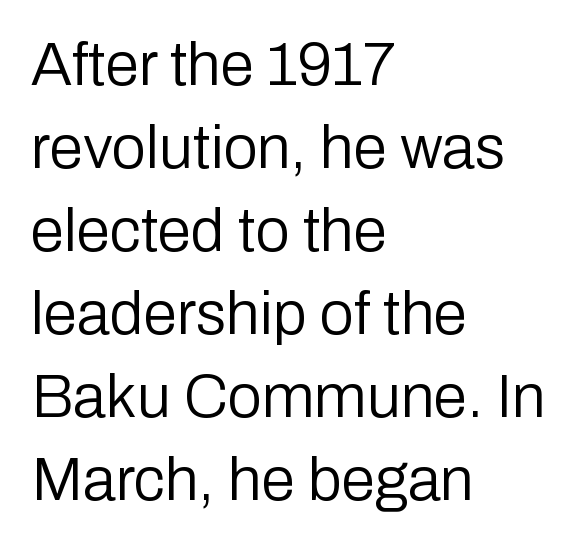
The passage shown has conventional tracking throughout. Vertical spacing — default. The axis of the letterforms is exactly vertical. Quick note: underline off. These lines are composed in type without serifs. The rag falls on the right side of this text block.
